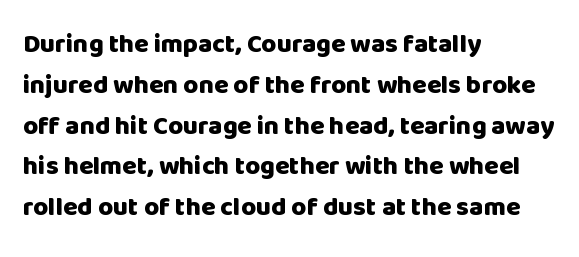
The image shows 26 px bold type, upright; set left-aligned, normal line spacing (1.57x), normal letter spacing, not underlined.
